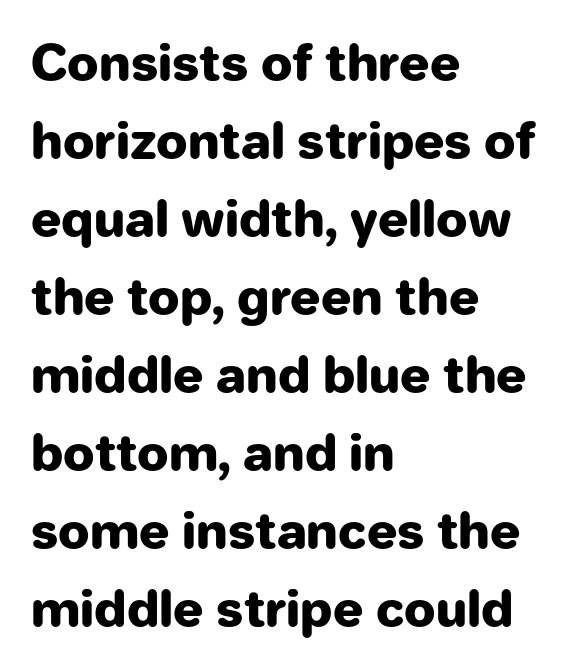
{"serif": "no", "italic": "no", "bold": "yes", "weight": "heavy", "width": "normal", "stroke_contrast": "low", "x_height": "medium", "monospaced": "no", "underline": "no", "align": "left", "line_spacing": "normal", "line_spacing_ratio": 1.56, "letter_spacing": "normal", "letter_spacing_em": 0.0, "glyph_px": 50}
